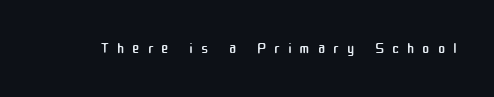
Q: Is the text bold? A: No.
Q: Is the text italic (slanted)? A: No, it is upright.
Q: Is the text underlined? A: No.
Q: Is the spacing between letters normal or unusually wide? A: Unusually wide.
